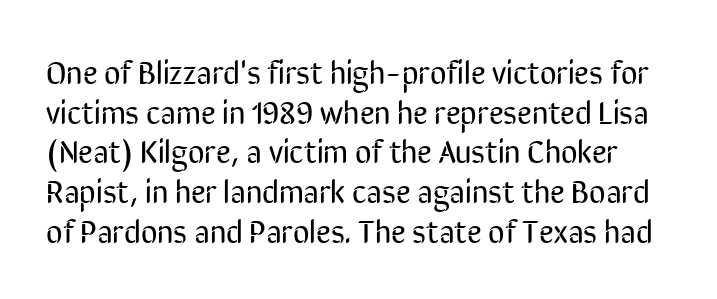
The image shows 32 px regular-weight, condensed sans-serif type, upright; set line spacing 1.24x, normal letter spacing, not underlined; low stroke contrast and a medium x-height.
